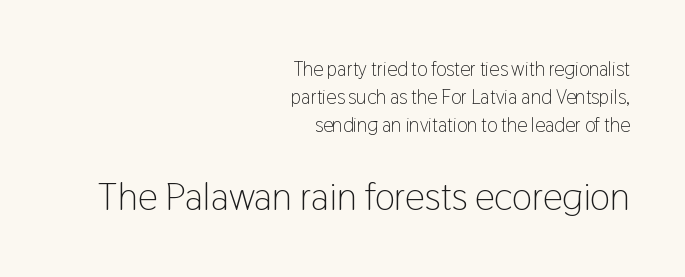
The image shows 39 px light, condensed sans-serif type, upright; set right-aligned, normal line spacing (1.39x), normal letter spacing, not underlined; the second (bottom) block is 1.95x larger; low stroke contrast and a medium x-height.
